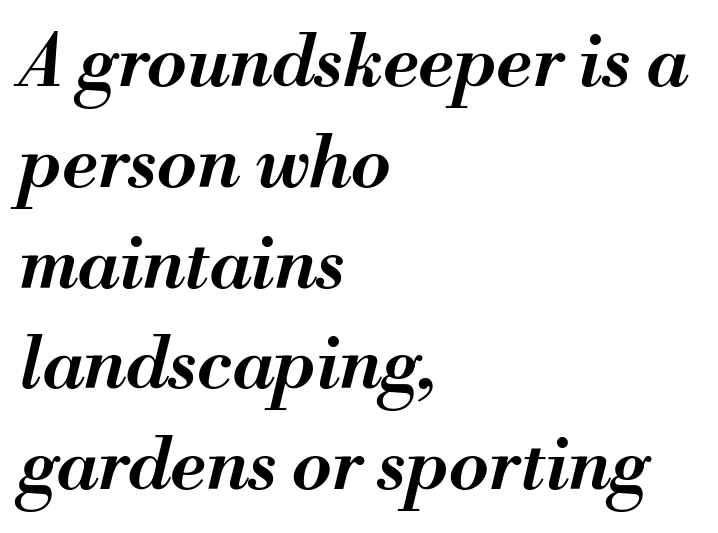
Q: Is the text bold? A: Semi-bold.
Q: Is the text italic (slanted)? A: Yes, it leans right by about 13 degrees.
Q: Is the text underlined? A: No.
Q: How is the paragraph aligned? A: Left-aligned.
Q: Is the spacing between letters normal or unusually wide? A: Normal.
Q: Is the spacing between lines tight, normal or loose? A: Normal.
Q: Width (condensed, normal, or wide)? A: Normal.
Q: Stroke contrast? A: Medium.
Q: x-height? A: Small.
Q: Monospaced? A: No.
